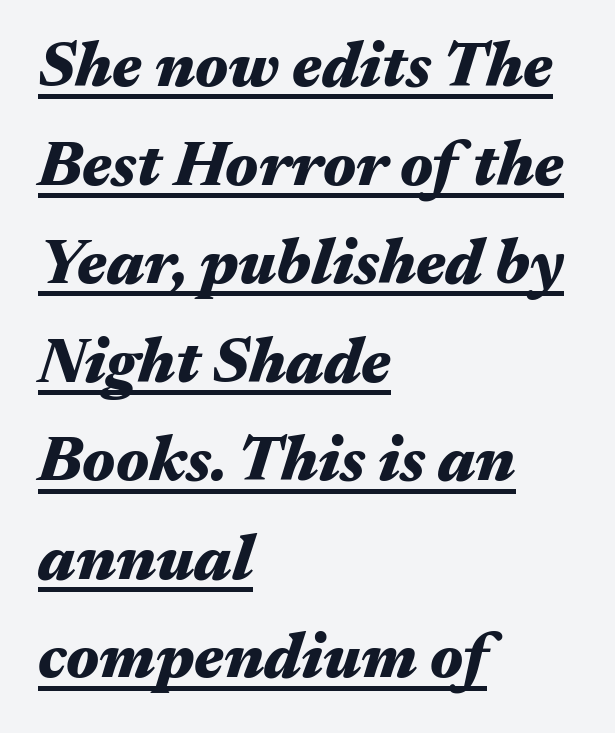
{"italic": "yes", "lean": "right", "slant_degrees": 17, "bold": "yes", "weight": "heavy", "width": "wide", "stroke_contrast": "medium", "x_height": "medium", "monospaced": "no", "underline": "yes", "align": "left", "line_spacing": "normal", "line_spacing_ratio": 1.54, "letter_spacing": "normal", "letter_spacing_em": 0.0, "glyph_px": 64}
